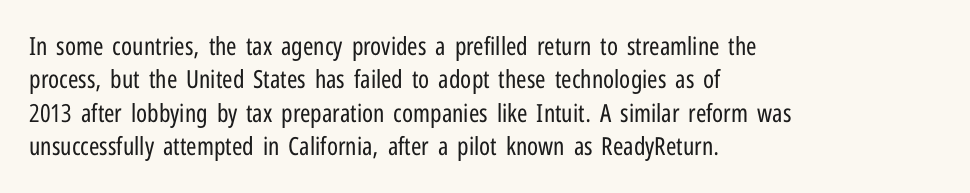
The image shows 25 px text type, upright; set left-aligned, normal line spacing (1.34x), normal letter spacing, not underlined.
